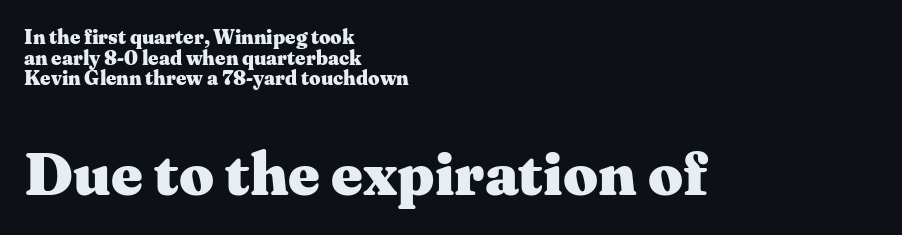
{"serif": "yes", "italic": "no", "bold": "yes", "weight": "heavy", "width": "wide", "stroke_contrast": "medium", "x_height": "medium", "monospaced": "no", "underline": "no", "align": "left", "line_spacing": "tight", "line_spacing_ratio": 1.03, "letter_spacing": "normal", "letter_spacing_em": 0.0, "larger_block": "second", "size_ratio": 3.05, "glyph_px": 61}
